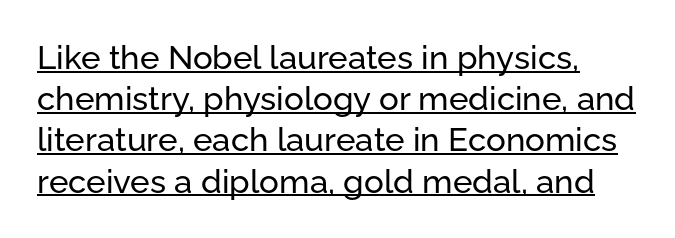
Q: Is the text italic (slanted)? A: No, it is upright.
Q: Is the typeface a serif or a sans-serif typeface? A: Sans-serif.
Q: Is the text underlined? A: Yes.
Q: Is the spacing between letters normal or unusually wide? A: Normal.
Q: Is the spacing between lines tight, normal or loose? A: Normal.
Q: Width (condensed, normal, or wide)? A: Normal.
Q: Stroke contrast? A: Low.
Q: x-height? A: Medium.
Q: Monospaced? A: No.
